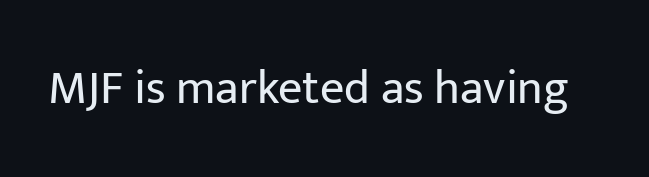
The image shows 48 px regular-weight sans-serif type, upright; set normal letter spacing, not underlined; low stroke contrast and a medium x-height.
